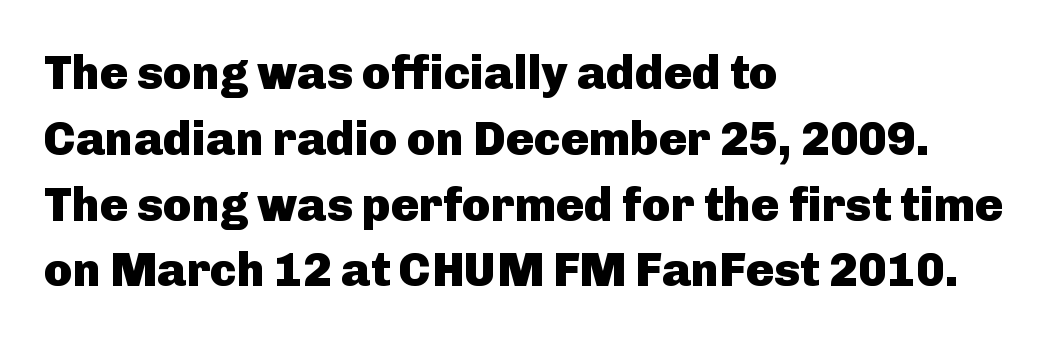
The image shows 47 px heavy sans-serif type, upright; set left-aligned, normal line spacing (1.4x), normal letter spacing, not underlined; low stroke contrast and a medium x-height.
